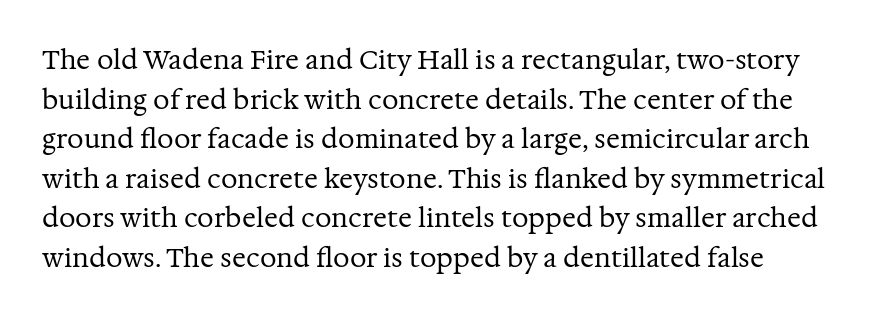
The block of text has a typical density, with ordinary space between rows. The line texture is even and compact thanks to regular tracking. Nothing heavy about these letters — not bold at all. Which margin do the lines hug? The left one — the right edge is uneven.
